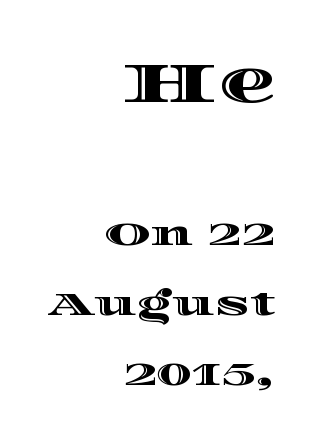
Q: Is the text italic (slanted)? A: No, it is upright.
Q: Is the text underlined? A: No.
Q: How is the paragraph aligned? A: Right-aligned.
Q: Is the spacing between letters normal or unusually wide? A: Normal.
Q: Is the spacing between lines tight, normal or loose? A: Loose.
Q: Which block of text is set in a larger size, the first (top) or the second (bottom)? A: The first (top) one.
Q: Width (condensed, normal, or wide)? A: Wide.
Q: x-height? A: Large.
Q: Monospaced? A: No.
